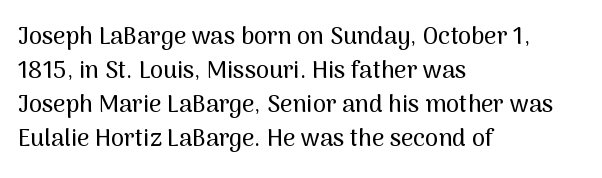
The image shows 24 px text type, upright; set left-aligned, normal line spacing (1.41x), normal letter spacing, not underlined.
